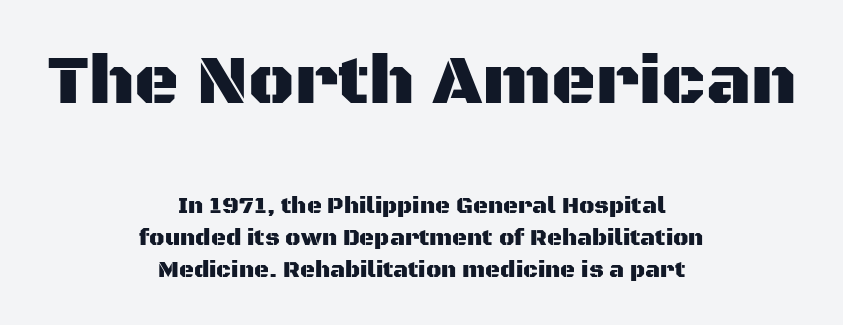
{"serif": "no", "italic": "no", "width": "normal", "stroke_contrast": "medium", "x_height": "large", "monospaced": "no", "underline": "no", "align": "center", "line_spacing": "normal", "line_spacing_ratio": 1.4, "letter_spacing": "normal", "letter_spacing_em": 0.0, "larger_block": "first", "size_ratio": 3.0, "glyph_px": 69}
